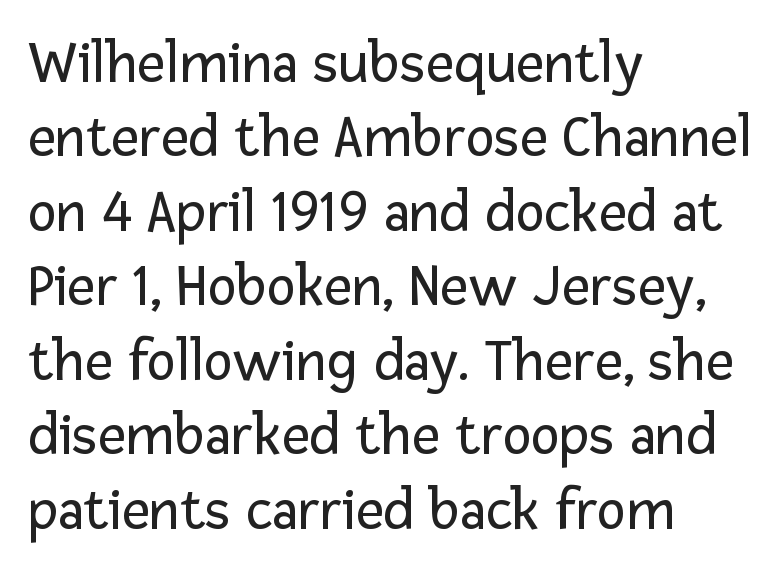
If you drew a line through each stem, it would be perfectly vertical. These lines stack with their left ends in a neat column. Check where the strokes stop: nothing finishes them off — pure sans. Rule under the text: the space is simply empty. Spacing verdict: proportional, widths tailored to each character.
